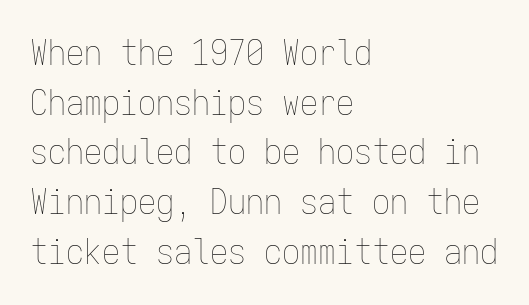
Unmarked baselines from the first word to the last. Is there much room between lines? A standard amount, neither cramped nor airy. Weight: not bold — regular or lighter. Characters remain perfectly vertical along every line.
